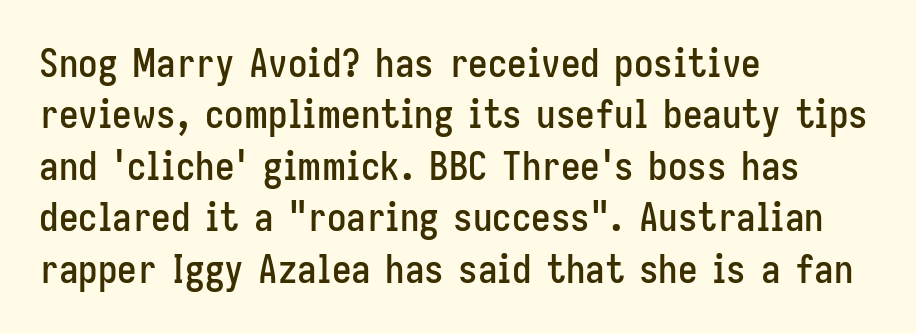
{"serif": "no", "italic": "no", "width": "condensed", "stroke_contrast": "low", "x_height": "medium", "monospaced": "no", "underline": "no", "align": "left", "line_spacing": "normal", "line_spacing_ratio": 1.32, "letter_spacing": "normal", "letter_spacing_em": 0.0, "glyph_px": 39}
